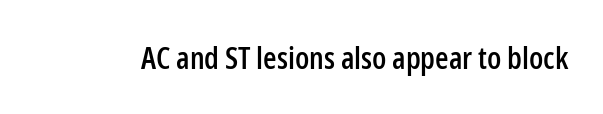
Note the varied advance widths — an 'i' is clearly narrower than an 'm'. Clear beneath every line of the passage. These lines keep a tight, regular rhythm from letter to letter. This is roman type, the default non-slanted kind.
